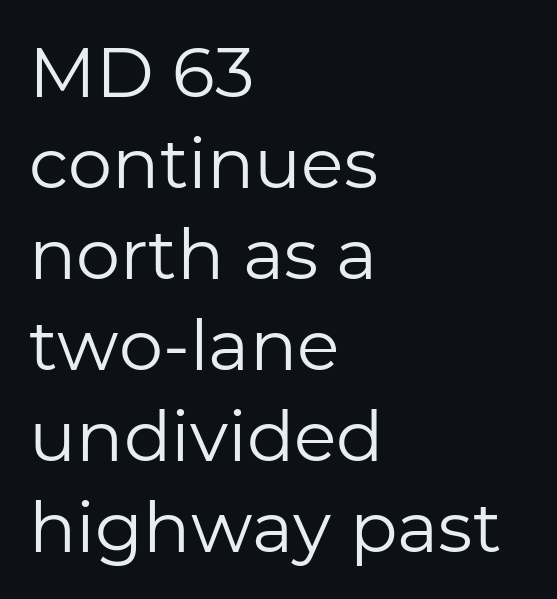
Q: Is the text bold? A: No.
Q: Is the text italic (slanted)? A: No, it is upright.
Q: Is the typeface a serif or a sans-serif typeface? A: Sans-serif.
Q: Is the text underlined? A: No.
Q: How is the paragraph aligned? A: Left-aligned.
Q: Is the spacing between letters normal or unusually wide? A: Normal.
Q: Is the spacing between lines tight, normal or loose? A: Normal.
Q: Width (condensed, normal, or wide)? A: Normal.
Q: Stroke contrast? A: Low.
Q: x-height? A: Medium.
Q: Monospaced? A: No.
